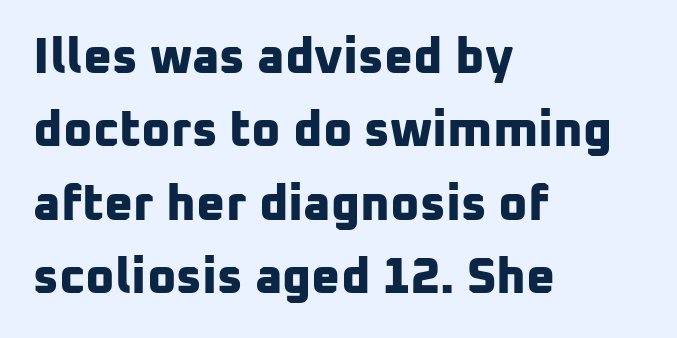
Regarding serifs, this sample does without them. The letters advance in unequal steps, a hallmark of proportional type. The block of text has a typical density, with ordinary space between rows. Type without underlining. Every letter is thick-stroked: bold, no question. A classic flush-left, rag-right setting is used for this passage.
